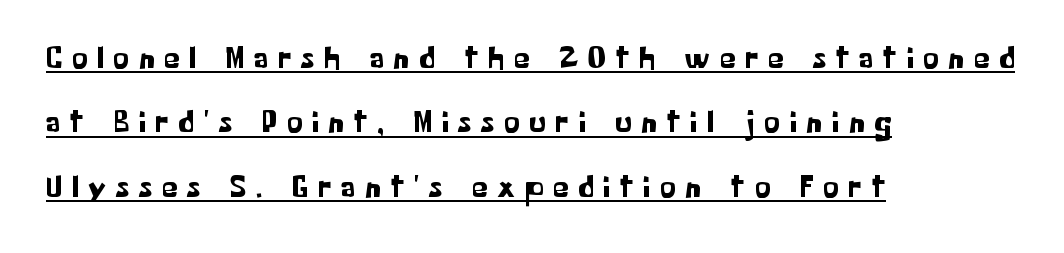
The image shows 31 px sans-serif type, upright; set left-aligned, loose line spacing (2.08x), unusually wide letter spacing (+0.32 em), underlined; low stroke contrast and a medium x-height.
